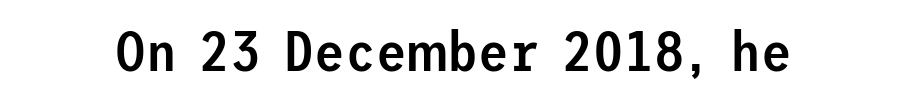
Q: Is the text bold? A: Semi-bold.
Q: Is the text italic (slanted)? A: No, it is upright.
Q: Is the typeface a serif or a sans-serif typeface? A: Sans-serif.
Q: Is the text underlined? A: No.
Q: Is the spacing between letters normal or unusually wide? A: Normal.
Q: Width (condensed, normal, or wide)? A: Normal.
Q: Stroke contrast? A: Low.
Q: x-height? A: Medium.
